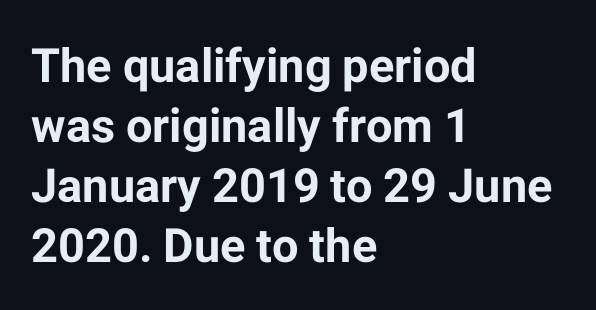
Q: Is the text bold? A: Yes.
Q: Is the text italic (slanted)? A: No, it is upright.
Q: Is the typeface a serif or a sans-serif typeface? A: Sans-serif.
Q: Is the text underlined? A: No.
Q: How is the paragraph aligned? A: Left-aligned.
Q: Is the spacing between letters normal or unusually wide? A: Normal.
Q: Is the spacing between lines tight, normal or loose? A: Normal.
Q: Width (condensed, normal, or wide)? A: Normal.
Q: Stroke contrast? A: Low.
Q: x-height? A: Medium.
Q: Monospaced? A: No.
